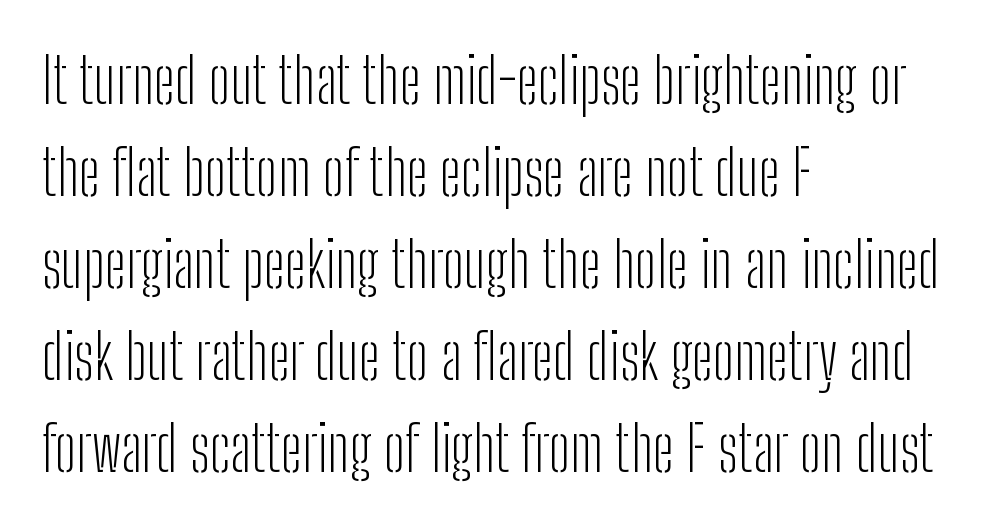
The image shows 63 px light, condensed sans-serif type, upright; set left-aligned, normal line spacing (1.46x), normal letter spacing, not underlined; low stroke contrast and a medium x-height.
